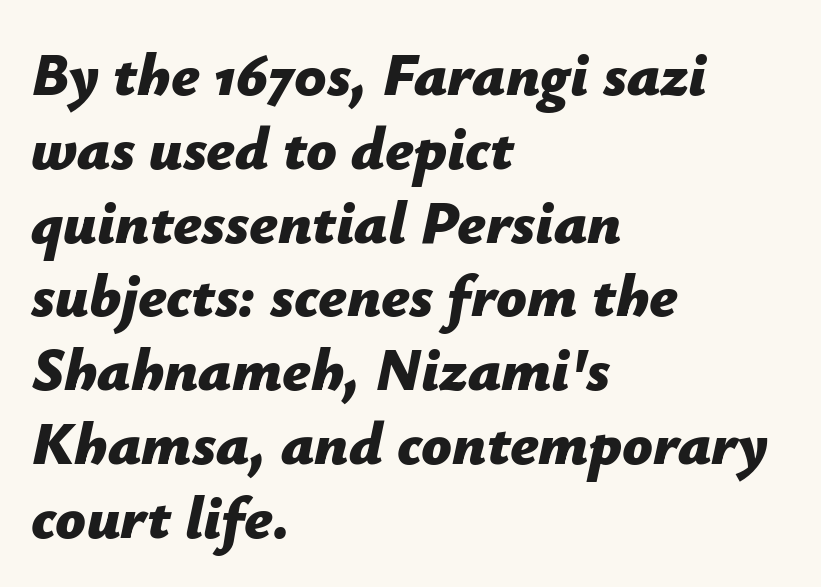
The image shows 60 px bold type, italic (leaning right); set left-aligned, line spacing 1.23x, normal letter spacing, not underlined; low stroke contrast and a medium x-height.
